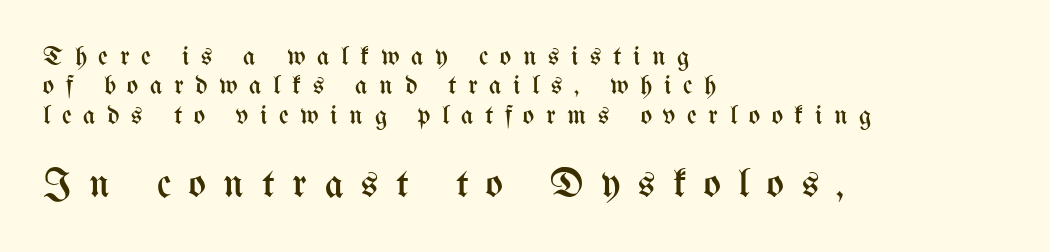
The typeface has the unassuming heft of standard copy or less. Lines of text with bare space underneath. Alignment: flush left. Proportional: the letters do not fall into vertical columns. Loose tracking; the words dissolve into strings of separated letters. Larger block? The one below; the one above is distinctly smaller.
